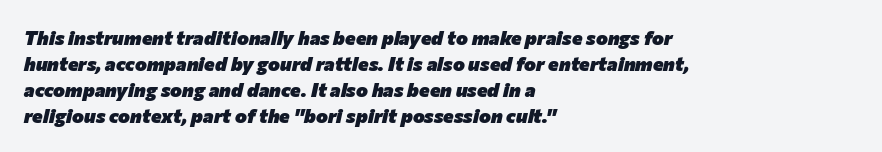
{"italic": "yes", "lean": "right", "slant_degrees": 12, "bold": "yes", "underline": "no", "align": "left", "line_spacing": "normal", "line_spacing_ratio": 1.3, "letter_spacing": "normal", "letter_spacing_em": 0.0, "glyph_px": 20}
